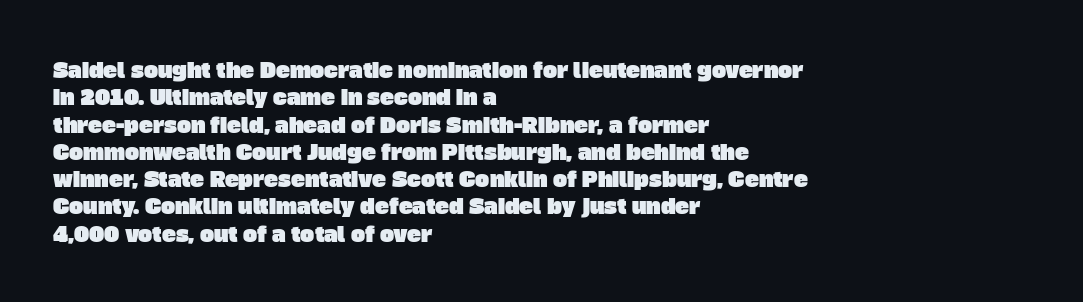
The image shows 21 px text type; set left-aligned, normal line spacing (1.3x), normal letter spacing, not underlined.
